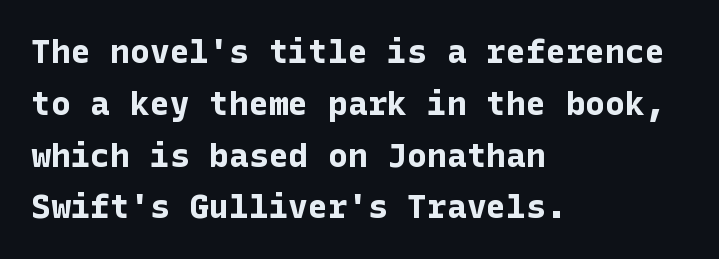
{"serif": "no", "italic": "no", "bold": "yes", "weight": "bold", "width": "normal", "stroke_contrast": "low", "x_height": "medium", "underline": "no", "align": "left", "line_spacing": "normal", "line_spacing_ratio": 1.57, "letter_spacing": "normal", "letter_spacing_em": 0.0, "glyph_px": 33}
